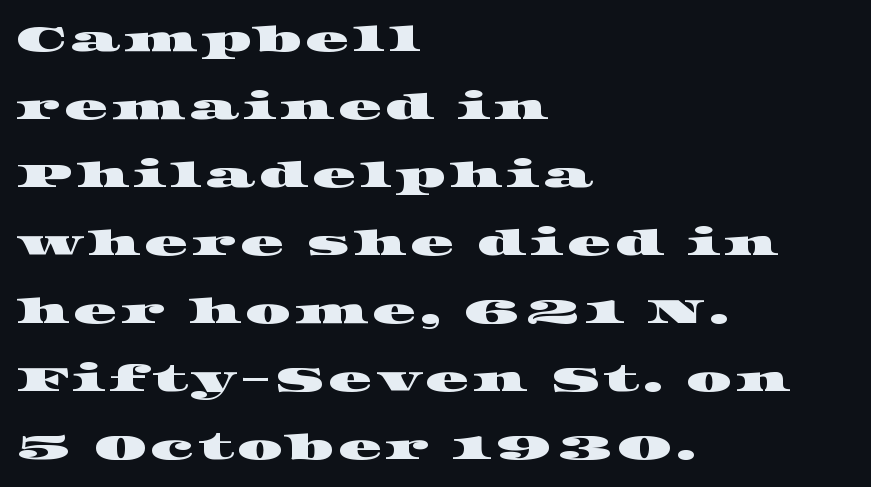
Q: Is the typeface a serif or a sans-serif typeface? A: Serif.
Q: Is the text underlined? A: No.
Q: How is the paragraph aligned? A: Left-aligned.
Q: Width (condensed, normal, or wide)? A: Wide.
Q: Stroke contrast? A: High.
Q: x-height? A: Large.
Q: Monospaced? A: No.
